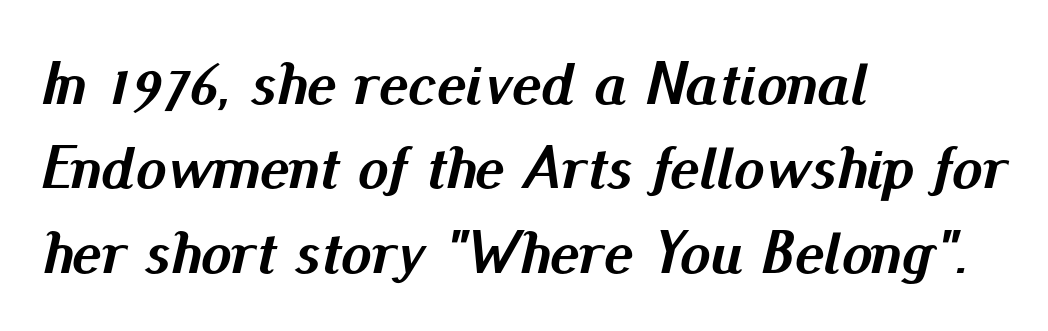
{"italic": "yes", "lean": "right", "slant_degrees": 13, "bold": "yes", "weight": "semibold", "width": "normal", "stroke_contrast": "medium", "x_height": "small", "monospaced": "no", "underline": "no", "align": "left", "line_spacing": "normal", "line_spacing_ratio": 1.36, "letter_spacing": "normal", "letter_spacing_em": 0.0, "glyph_px": 62}
